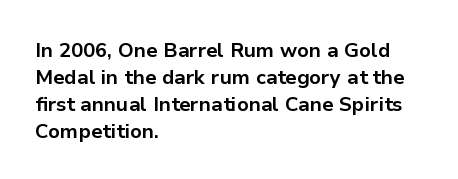
The image shows 20 px bold type, upright; set left-aligned, normal line spacing (1.35x), normal letter spacing, not underlined.
